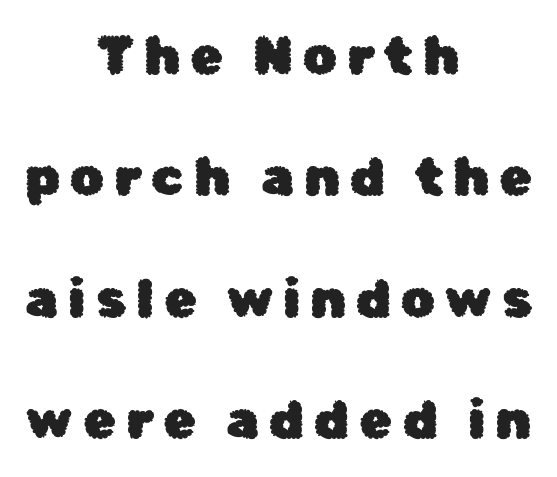
The letters advance in unequal steps, a hallmark of proportional type. Quick note: underline off. The passage shown is typeset with a sans-serif family. The typesetter chose a symmetrical, centered arrangement here.
